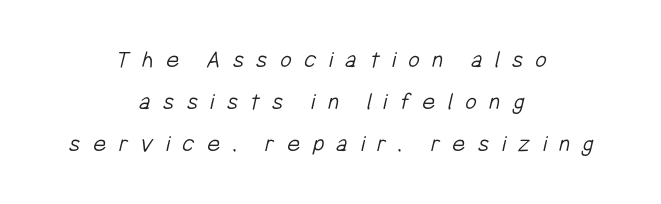
No heavy texture on the line: the type isn't bold. Leftover space on each line is divided equally before and after the words. Rule under the text: the space is simply empty. Interline gaps are of average width in this sample. The rendering inserts visible extra space after every character.
